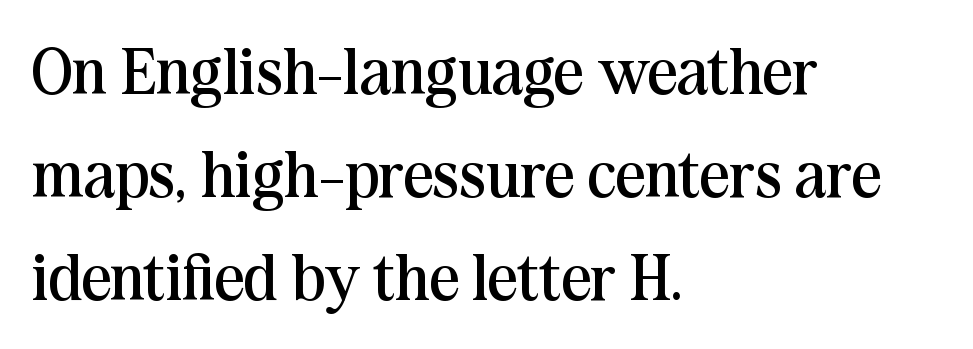
The image shows 66 px regular-weight serif type, upright; set left-aligned, normal line spacing (1.56x), normal letter spacing, not underlined; medium stroke contrast and a medium x-height.
